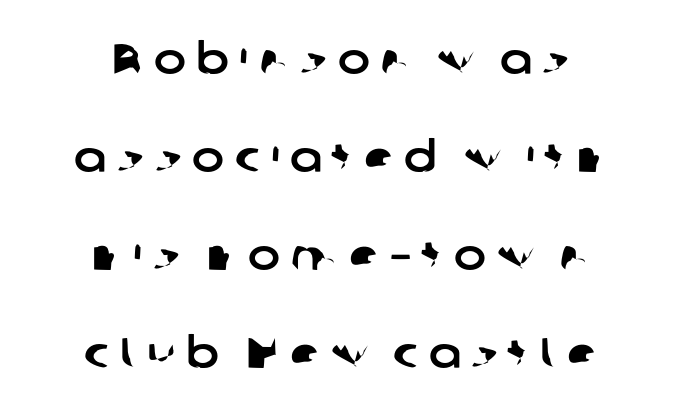
{"serif": "no", "width": "normal", "stroke_contrast": "low", "x_height": "medium", "monospaced": "no", "underline": "no", "align": "center", "line_spacing": "loose", "line_spacing_ratio": 2.28, "letter_spacing": "wide", "letter_spacing_em": 0.25, "glyph_px": 43}
